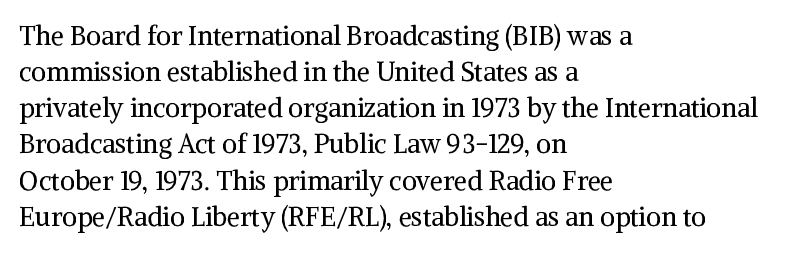
Teacher's note: observe the even left margin — that is flush-left alignment. Students, note that the glyphs here touch the page at normal intervals. Do the letters lean? They stand straight. Descenders hang freely into open space. Stem width sits at or under what a default text font uses.
